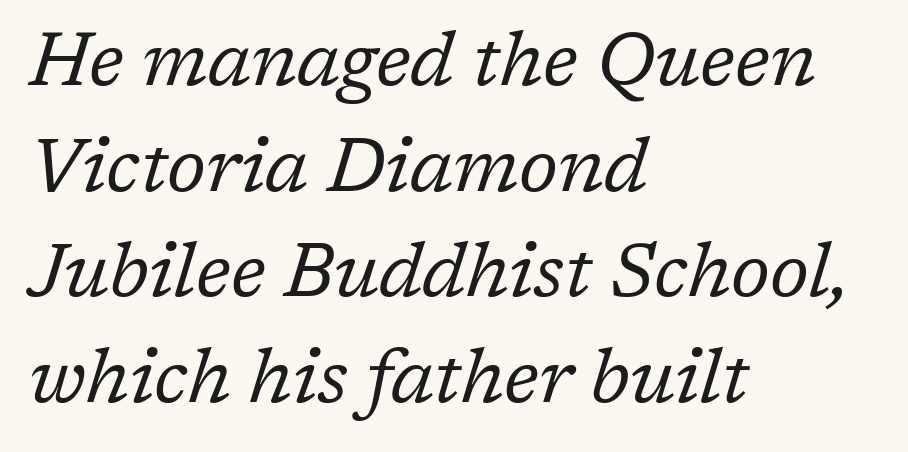
Q: Is the text bold? A: No.
Q: Is the text italic (slanted)? A: Yes, it leans right by about 17 degrees.
Q: Is the typeface a serif or a sans-serif typeface? A: Serif.
Q: Is the text underlined? A: No.
Q: How is the paragraph aligned? A: Left-aligned.
Q: Is the spacing between letters normal or unusually wide? A: Normal.
Q: Is the spacing between lines tight, normal or loose? A: Normal.
Q: Width (condensed, normal, or wide)? A: Normal.
Q: Stroke contrast? A: Low.
Q: x-height? A: Medium.
Q: Monospaced? A: No.
